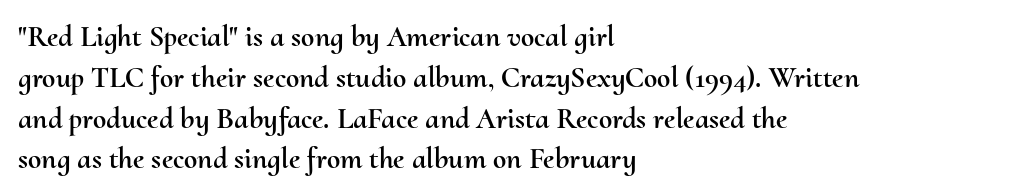
Q: Is the text italic (slanted)? A: No, it is upright.
Q: Is the text underlined? A: No.
Q: How is the paragraph aligned? A: Left-aligned.
Q: Is the spacing between letters normal or unusually wide? A: Normal.
Q: Is the spacing between lines tight, normal or loose? A: Normal.
Q: Width (condensed, normal, or wide)? A: Normal.
Q: Stroke contrast? A: Medium.
Q: x-height? A: Small.
Q: Monospaced? A: No.
